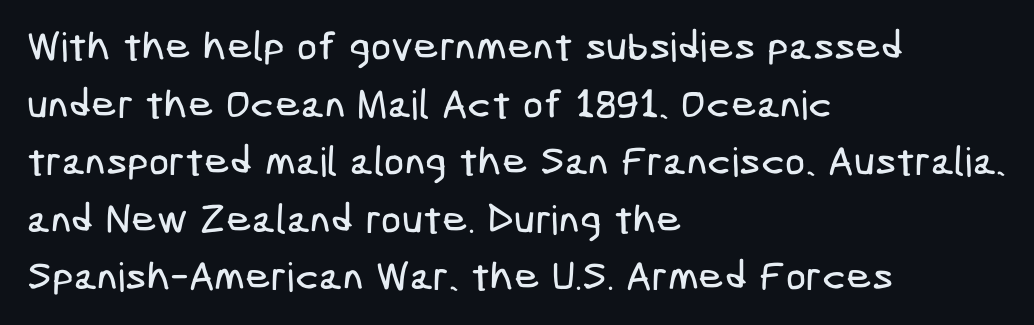
The image shows 40 px condensed sans-serif type; set left-aligned, normal line spacing (1.44x), normal letter spacing, not underlined; low stroke contrast and a medium x-height.
